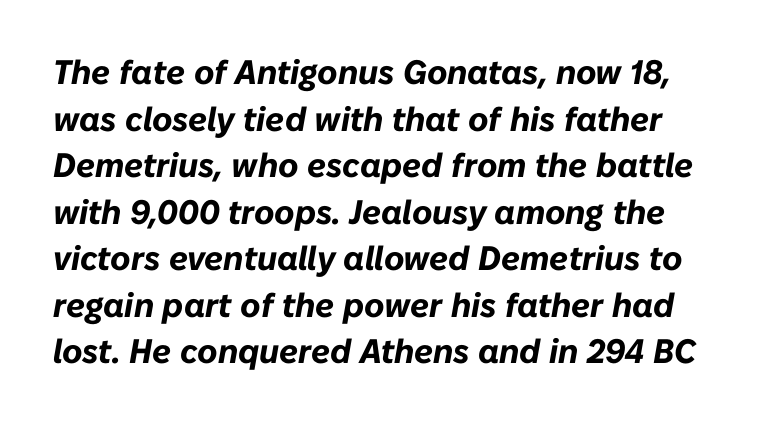
{"italic": "yes", "lean": "right", "slant_degrees": 10, "bold": "yes", "weight": "bold", "width": "normal", "stroke_contrast": "low", "x_height": "medium", "monospaced": "no", "underline": "no", "align": "left", "line_spacing": "normal", "line_spacing_ratio": 1.37, "letter_spacing": "normal", "letter_spacing_em": 0.0, "glyph_px": 34}
